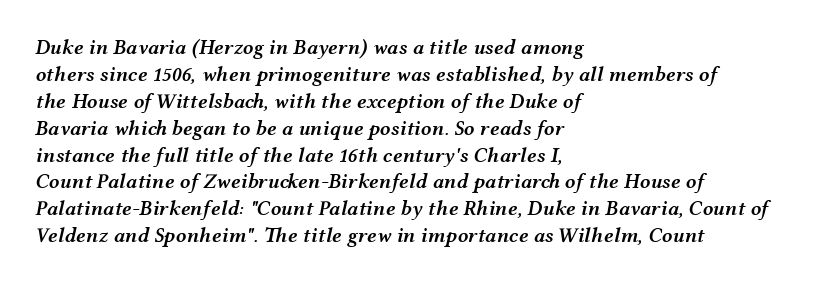
{"italic": "yes", "lean": "right", "slant_degrees": 12, "bold": "semi", "underline": "no", "align": "left", "line_spacing": "normal", "line_spacing_ratio": 1.28, "letter_spacing": "normal", "letter_spacing_em": 0.0, "glyph_px": 21}
